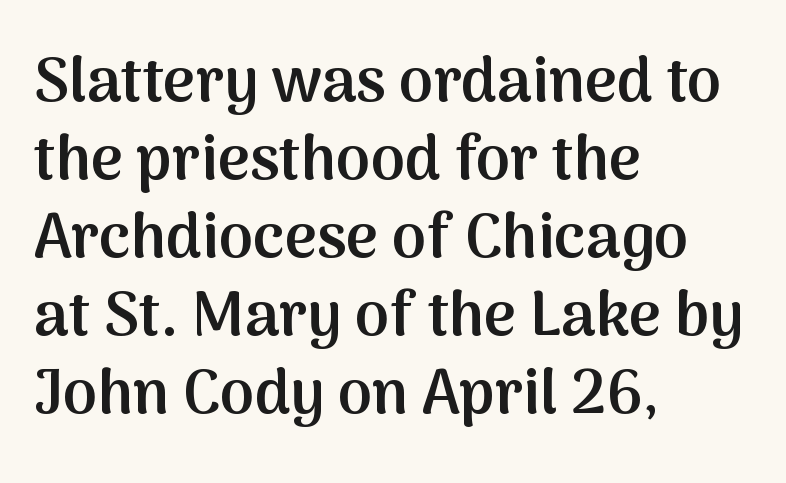
The image shows 62 px semibold sans-serif type, upright; set left-aligned, normal line spacing (1.26x), normal letter spacing, not underlined; medium stroke contrast and a medium x-height.
